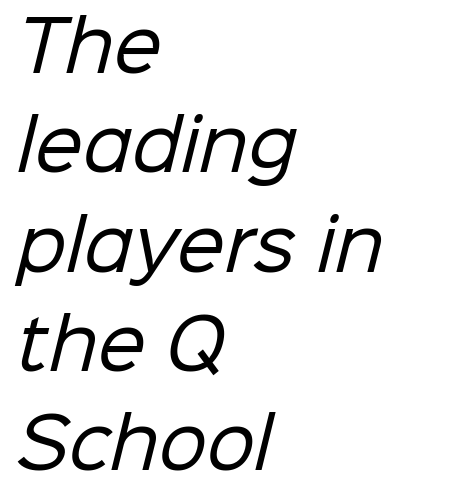
The image shows 68 px regular-weight sans-serif type; set left-aligned, normal line spacing (1.46x), normal letter spacing, not underlined; low stroke contrast and a medium x-height.
